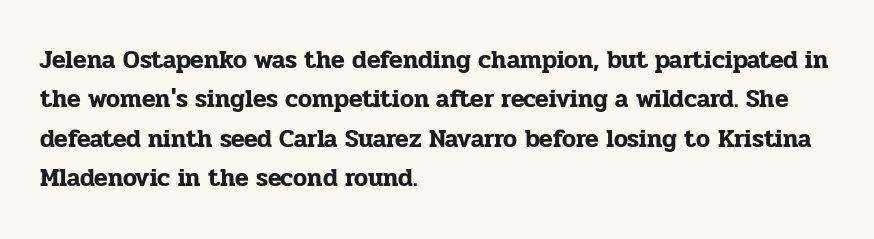
{"italic": "no", "underline": "no", "align": "left", "line_spacing": "normal", "line_spacing_ratio": 1.58, "letter_spacing": "normal", "letter_spacing_em": 0.0, "glyph_px": 25}
